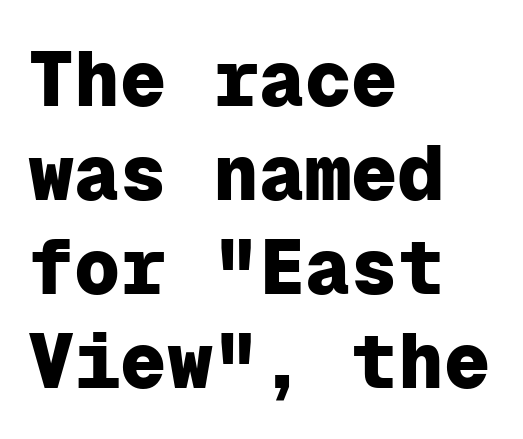
{"serif": "no", "italic": "no", "bold": "yes", "weight": "heavy", "width": "normal", "stroke_contrast": "low", "x_height": "medium", "monospaced": "yes", "underline": "no", "align": "left", "line_spacing_ratio": 1.22, "letter_spacing": "normal", "letter_spacing_em": 0.0, "glyph_px": 77}
